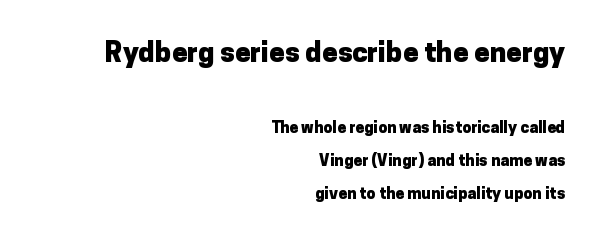
You could not count columns in this text — the font is proportionally spaced. The rendering uses a bold face; every stroke is thick and dark. A roman cut, with each character standing at attention. Only glyphs here, with clear space below each row. Standard letterfit; no display-style spreading of the glyphs. The initial chunk of copy outweighs the following chunk in type size.
